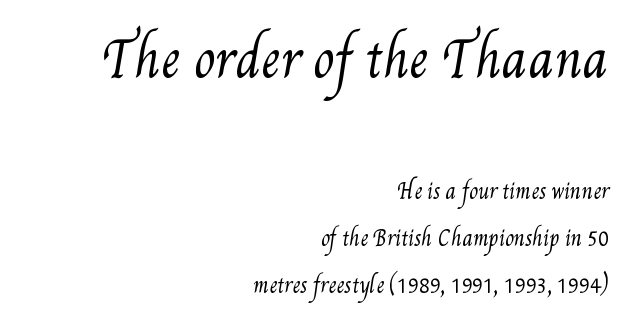
{"bold": "no", "weight": "regular", "width": "condensed", "stroke_contrast": "medium", "x_height": "small", "monospaced": "no", "underline": "no", "align": "right", "line_spacing": "loose", "line_spacing_ratio": 2.33, "letter_spacing": "normal", "letter_spacing_em": 0.0, "larger_block": "first", "size_ratio": 2.45, "glyph_px": 49}
